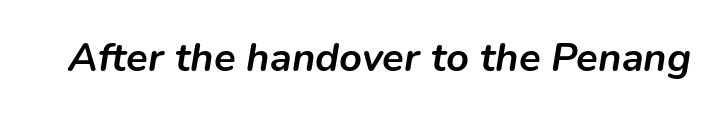
The image shows 40 px semibold type, italic (leaning right); set normal letter spacing, not underlined; low stroke contrast and a medium x-height.
